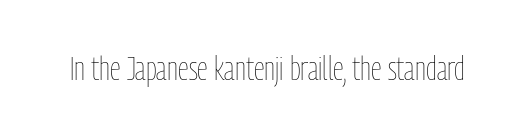
Q: Is the text bold? A: No.
Q: Is the text italic (slanted)? A: No, it is upright.
Q: Is the text underlined? A: No.
Q: Is the spacing between letters normal or unusually wide? A: Normal.
Q: Width (condensed, normal, or wide)? A: Condensed.
Q: Stroke contrast? A: Low.
Q: x-height? A: Medium.
Q: Monospaced? A: No.
